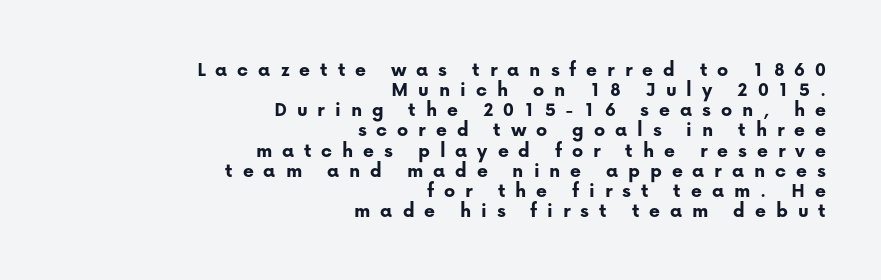
Loose tracking; the words dissolve into strings of separated letters. Where is the straight margin? On the right. Whoever set this chose condensed vertical rhythm over breathing room. In terms of weight, the rendering is a true, heavy bold. A bare baseline throughout the passage. When letters stand straight like this, we call the style roman or upright.
